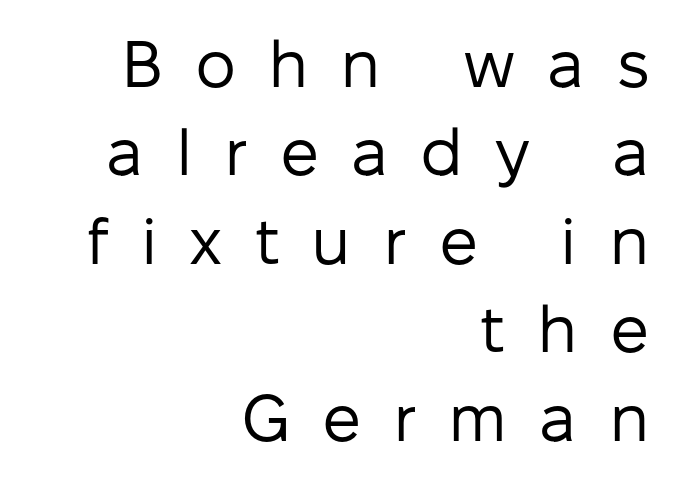
{"serif": "no", "italic": "no", "bold": "no", "weight": "regular", "width": "normal", "stroke_contrast": "low", "x_height": "medium", "monospaced": "no", "underline": "no", "align": "right", "line_spacing": "normal", "line_spacing_ratio": 1.36, "letter_spacing": "wide", "letter_spacing_em": 0.49, "glyph_px": 65}
